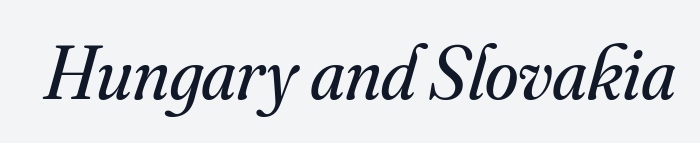
You could not count columns in this text — the font is proportionally spaced. Check under the words: just untouched page. An italicized treatment has been applied to the whole sample. Vertical stems look standard width or narrower in stroke. Stroke terminals: seriffed.
